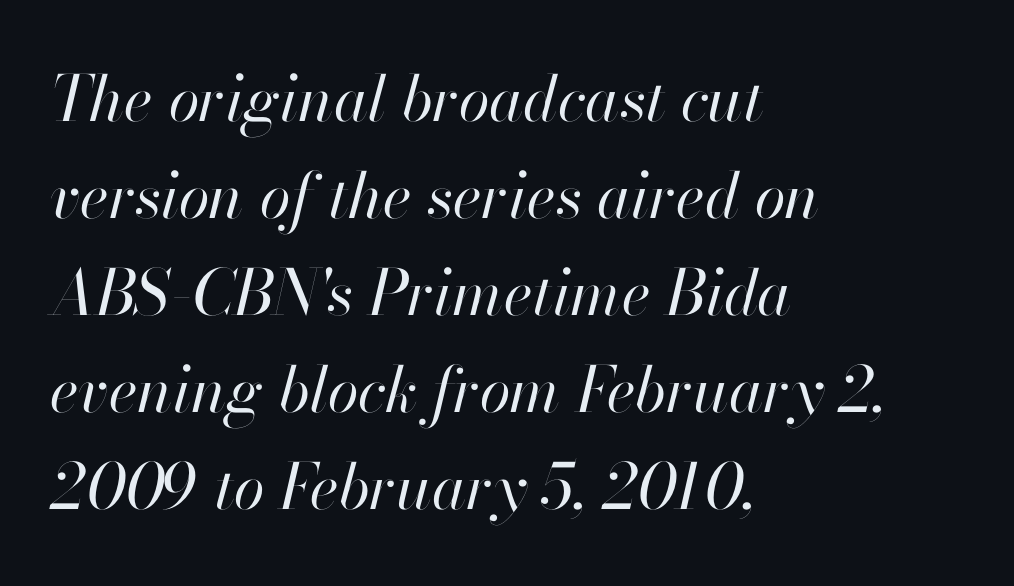
{"italic": "yes", "lean": "right", "slant_degrees": 13, "bold": "no", "weight": "regular", "width": "normal", "stroke_contrast": "high", "x_height": "small", "monospaced": "no", "underline": "no", "align": "left", "line_spacing": "normal", "line_spacing_ratio": 1.54, "letter_spacing": "normal", "letter_spacing_em": 0.0, "glyph_px": 63}
